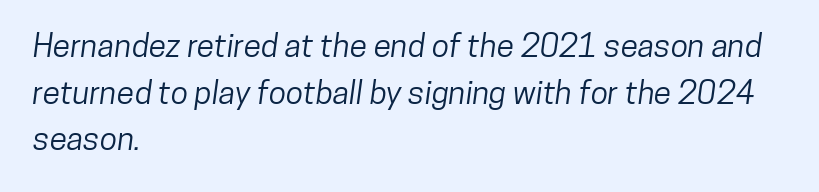
{"serif": "no", "width": "condensed", "stroke_contrast": "low", "x_height": "medium", "monospaced": "no", "underline": "no", "align": "left", "line_spacing": "normal", "line_spacing_ratio": 1.46, "letter_spacing": "normal", "letter_spacing_em": 0.0, "glyph_px": 32}
